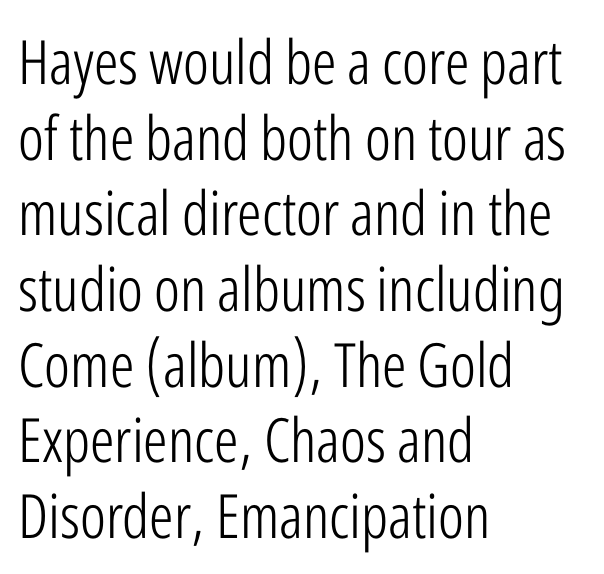
Q: Is the text bold? A: No.
Q: Is the text italic (slanted)? A: No, it is upright.
Q: Is the typeface a serif or a sans-serif typeface? A: Sans-serif.
Q: Is the text underlined? A: No.
Q: How is the paragraph aligned? A: Left-aligned.
Q: Is the spacing between letters normal or unusually wide? A: Normal.
Q: Width (condensed, normal, or wide)? A: Condensed.
Q: Stroke contrast? A: Low.
Q: x-height? A: Medium.
Q: Monospaced? A: No.
